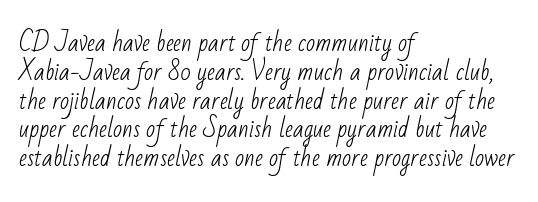
{"bold": "no", "underline": "no", "align": "left", "line_spacing_ratio": 1.2, "letter_spacing": "normal", "letter_spacing_em": 0.0, "glyph_px": 24}
